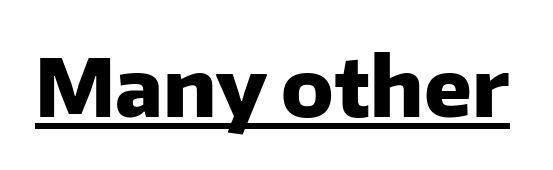
Q: Is the text bold? A: Yes.
Q: Is the text italic (slanted)? A: No, it is upright.
Q: Is the typeface a serif or a sans-serif typeface? A: Sans-serif.
Q: Is the text underlined? A: Yes.
Q: Is the spacing between letters normal or unusually wide? A: Normal.
Q: Width (condensed, normal, or wide)? A: Normal.
Q: Stroke contrast? A: Low.
Q: x-height? A: Medium.
Q: Monospaced? A: No.
